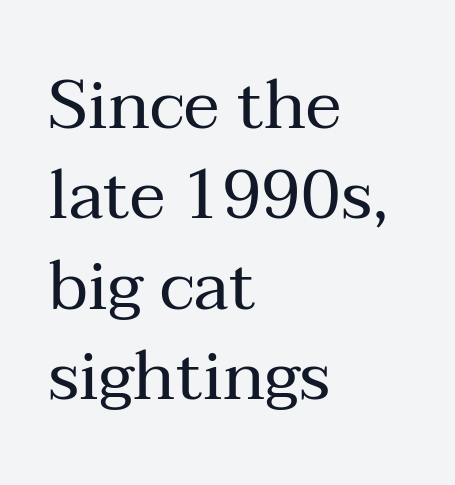
The strokes are not fattened; the text isn't bold. Beneath every word, the page is bare. Letter spacing: default. The face used here is proportionally spaced, like ordinary book or web type. The specimen reads as upright at a glance. Line starts are locked; line ends wander.
